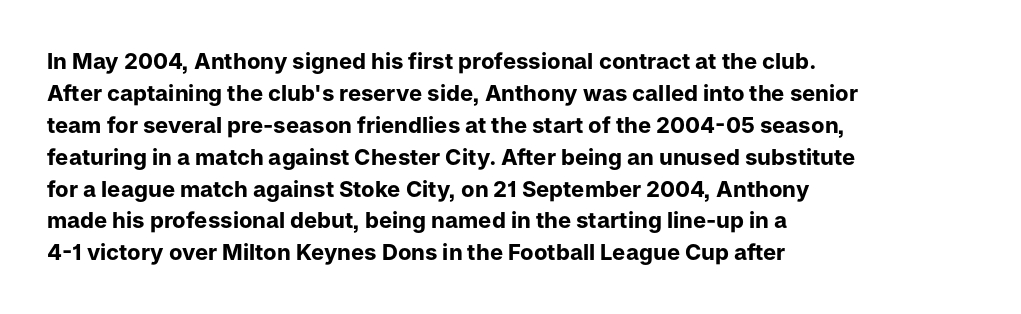
Students, observe: this is what conventionally led text looks like. Ascenders rise straight up at ninety degrees. Pretty heavy lettering here — definitely bold. The words here are not underlined.
